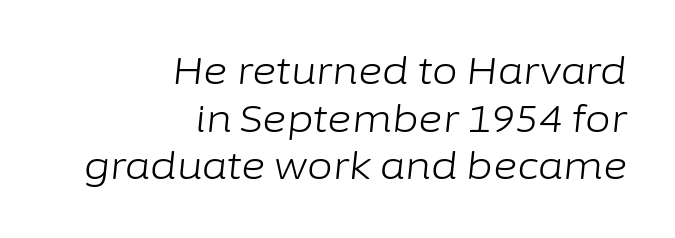
The image shows 37 px light type, italic (leaning right); set right-aligned, normal line spacing (1.29x), normal letter spacing, not underlined; low stroke contrast and a medium x-height.
